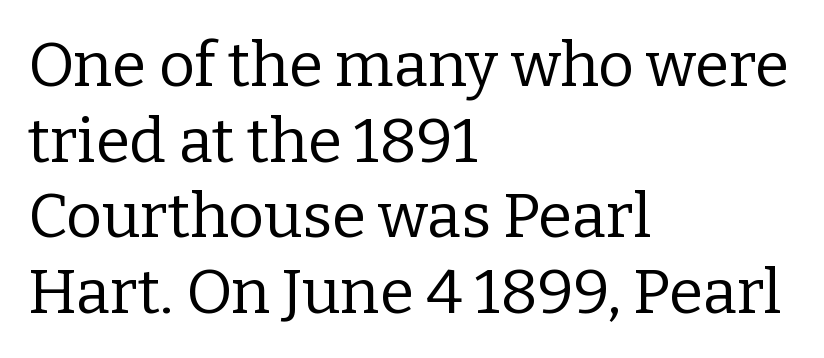
The image shows 62 px regular-weight serif type, upright; set left-aligned, line spacing 1.22x, normal letter spacing, not underlined; low stroke contrast and a medium x-height.
